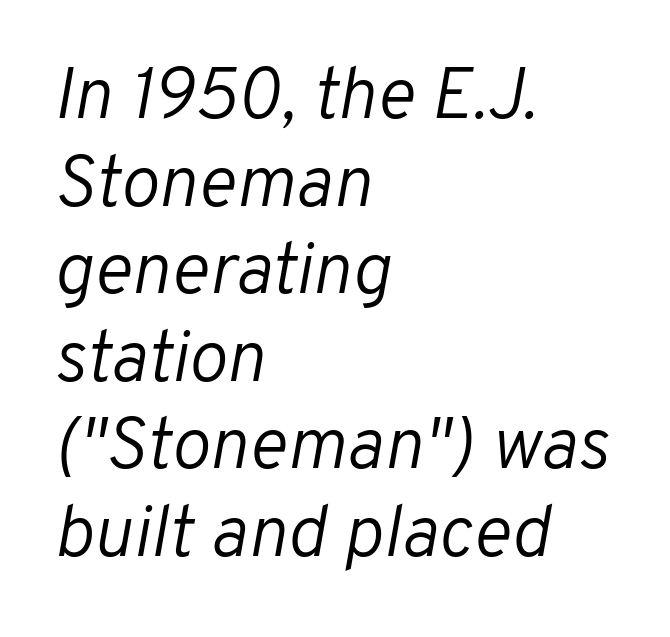
The axis of the letterforms is tilted away from vertical. Note the varied advance widths — an 'i' is clearly narrower than an 'm'. Standard letterfit; no display-style spreading of the glyphs. The gap between lines stays unmarked.
